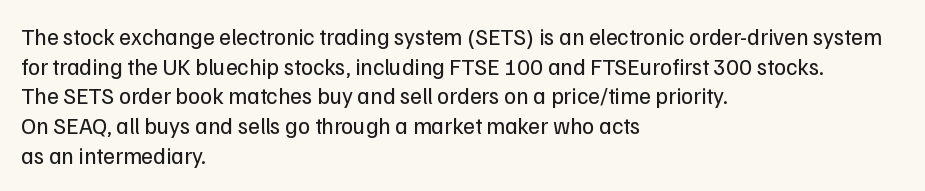
Q: Is the text bold? A: No.
Q: Is the text italic (slanted)? A: No, it is upright.
Q: Is the text underlined? A: No.
Q: How is the paragraph aligned? A: Left-aligned.
Q: Is the spacing between letters normal or unusually wide? A: Normal.
Q: Is the spacing between lines tight, normal or loose? A: Normal.
